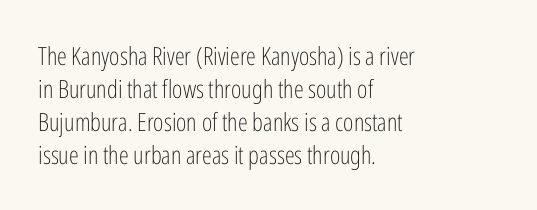
The image shows 25 px text type, upright; set left-aligned, normal line spacing (1.32x), normal letter spacing, not underlined.
